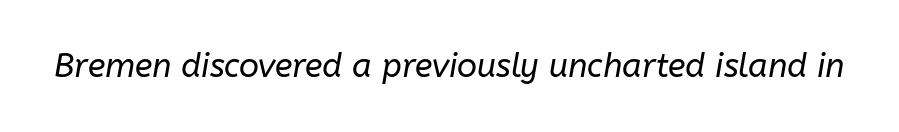
{"italic": "yes", "lean": "right", "slant_degrees": 10, "bold": "no", "weight": "regular", "width": "normal", "stroke_contrast": "low", "x_height": "medium", "monospaced": "no", "underline": "no", "letter_spacing": "normal", "letter_spacing_em": 0.0, "glyph_px": 33}
